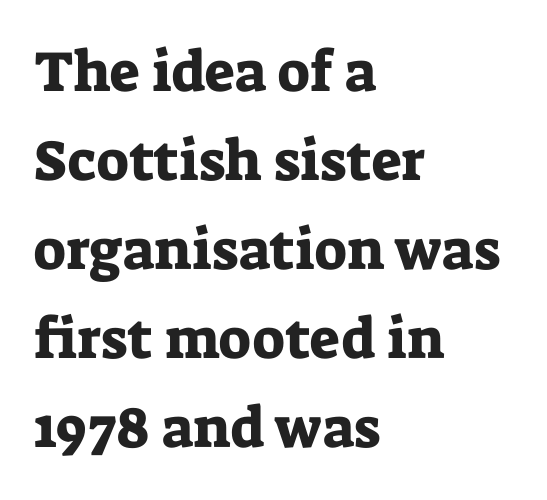
The image shows 57 px serif type, upright; set left-aligned, normal line spacing (1.56x), normal letter spacing, not underlined; low stroke contrast and a medium x-height.
